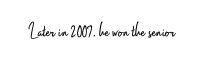
The passage shown is not underscored anywhere. Stems here are at most as thick as an everyday book face. Observe the ordinary spacing: letters are neighbours, not strangers.
